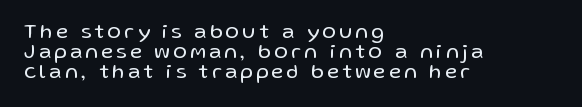
Each stroke keeps to a modest, everyday thickness or less. Unmarked baselines from the first word to the last. Regarding leading, the lines here are crowded together. Short and long lines alike share a common starting point at left. Ordinary non-slanted type is in use.
